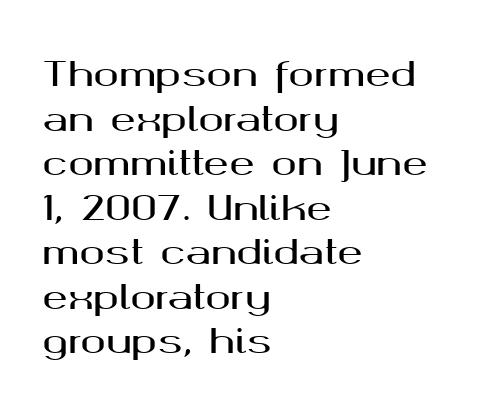
The image shows 34 px wide sans-serif type, upright; set left-aligned, normal line spacing (1.31x), normal letter spacing, not underlined; medium stroke contrast and a medium x-height.
